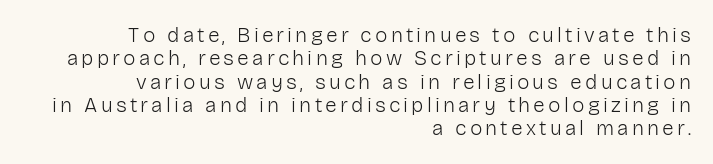
Q: Is the text bold? A: No.
Q: Is the text italic (slanted)? A: No, it is upright.
Q: Is the text underlined? A: No.
Q: How is the paragraph aligned? A: Right-aligned.
Q: Is the spacing between lines tight, normal or loose? A: Tight.
